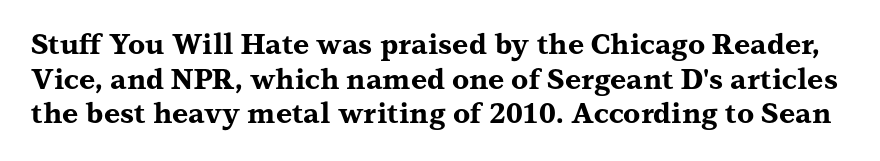
Decoration check: the copy has no underline. This sample uses an upright cut, with every glyph sitting square on the baseline. The type family on display is of the serif kind. There is no visible air inserted between adjacent glyphs. The font is running at its bold setting. Is this a fixed-width face? No — the glyphs have proportional, varying widths.
